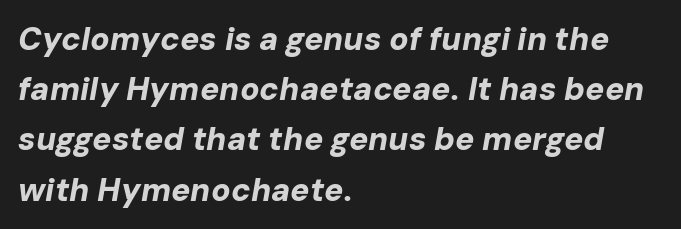
Q: Is the text bold? A: Yes.
Q: Is the text italic (slanted)? A: Yes, it leans right by about 10 degrees.
Q: Is the text underlined? A: No.
Q: How is the paragraph aligned? A: Left-aligned.
Q: Is the spacing between letters normal or unusually wide? A: Normal.
Q: Is the spacing between lines tight, normal or loose? A: Normal.
Q: Width (condensed, normal, or wide)? A: Normal.
Q: Stroke contrast? A: Low.
Q: x-height? A: Medium.
Q: Monospaced? A: No.
